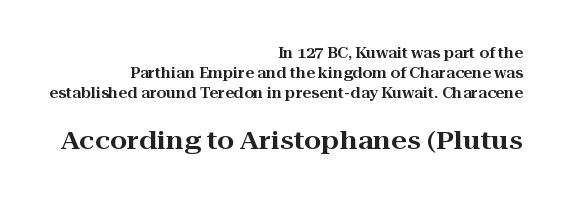
{"italic": "no", "underline": "no", "align": "right", "line_spacing": "normal", "line_spacing_ratio": 1.43, "letter_spacing": "normal", "letter_spacing_em": 0.0, "larger_block": "second", "size_ratio": 1.79, "glyph_px": 25}
